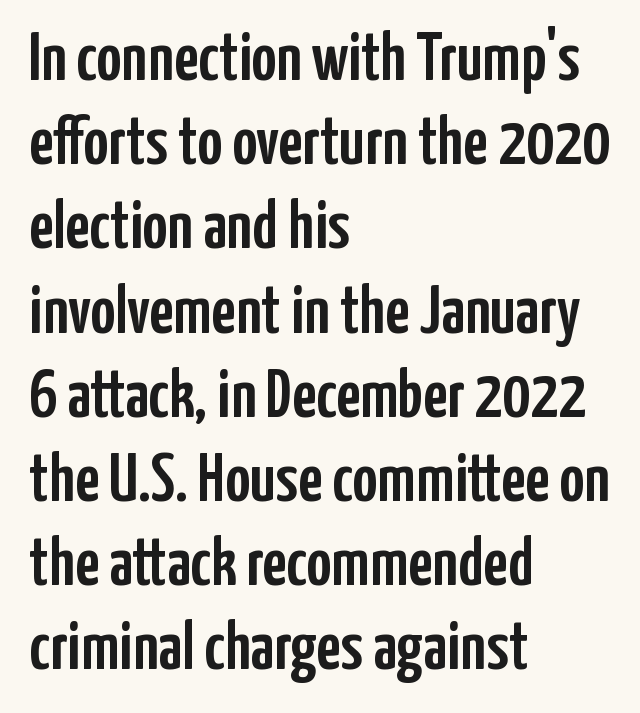
The image shows 69 px condensed sans-serif type, upright; set left-aligned, line spacing 1.22x, normal letter spacing, not underlined; low stroke contrast and a medium x-height.
